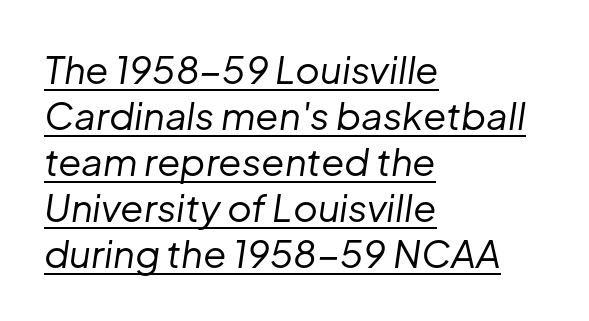
The image shows 38 px regular-weight type, italic (leaning right); set left-aligned, line spacing 1.21x, normal letter spacing, underlined; low stroke contrast and a medium x-height.
